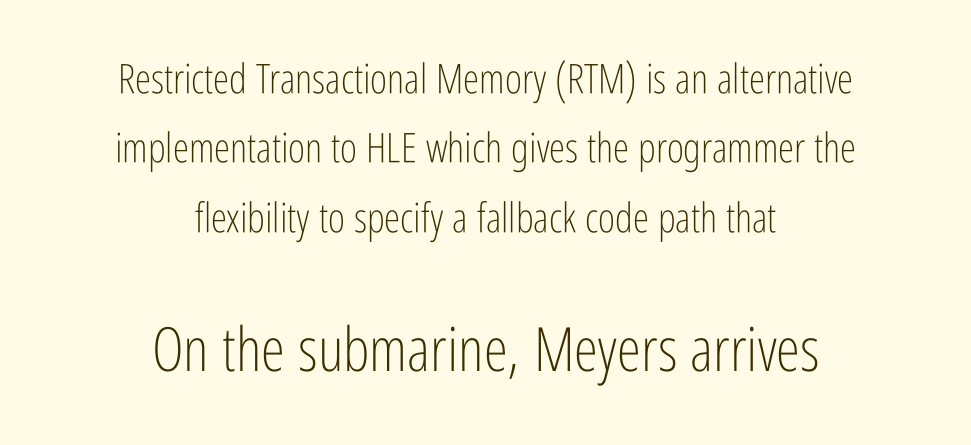
{"serif": "no", "italic": "no", "bold": "no", "weight": "light", "width": "condensed", "stroke_contrast": "low", "x_height": "medium", "monospaced": "no", "underline": "no", "align": "center", "line_spacing": "normal", "line_spacing_ratio": 1.69, "letter_spacing": "normal", "letter_spacing_em": 0.0, "larger_block": "second", "size_ratio": 1.49, "glyph_px": 61}
